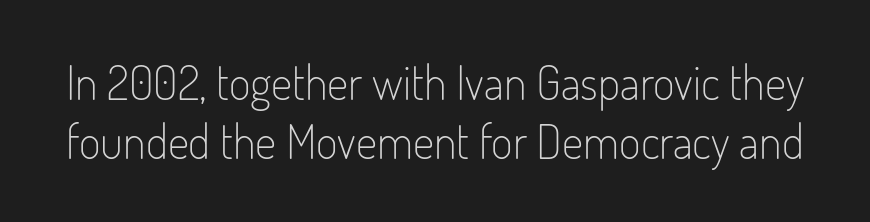
Glyph-to-glyph distance matches everyday printed text. Ink coverage per letter is moderate at most. Lines of text with bare space underneath. What kind of face is this? One without serifs — a sans. Posture: upright roman.
